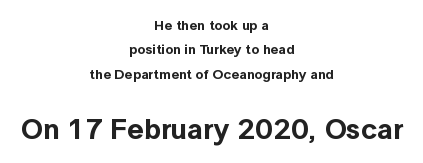
The image shows 29 px sans-serif type, upright; set centered, line spacing 1.75x, normal letter spacing, not underlined; the second (bottom) block is 2.07x larger; a medium x-height.
